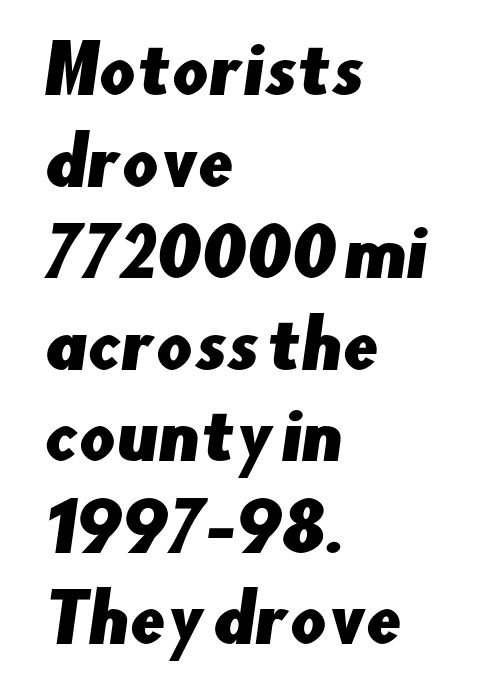
{"serif": "no", "width": "normal", "stroke_contrast": "low", "x_height": "small", "monospaced": "no", "underline": "no", "align": "left", "line_spacing": "normal", "line_spacing_ratio": 1.43, "letter_spacing": "normal", "letter_spacing_em": 0.0, "glyph_px": 64}
